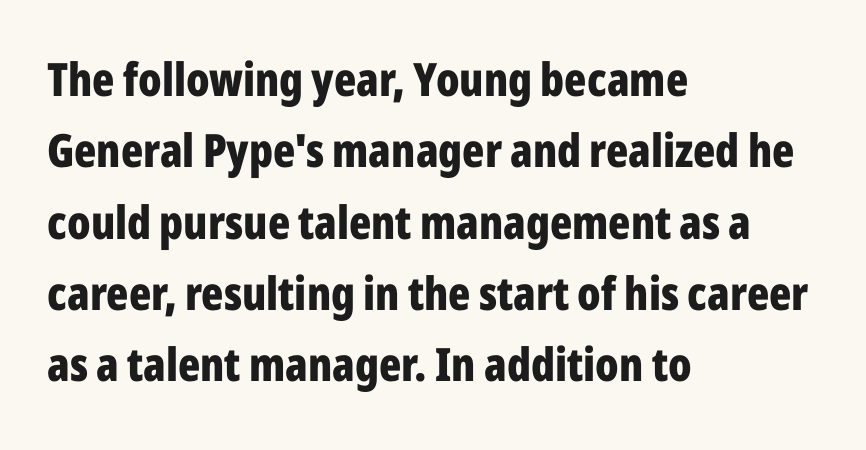
The face used here is proportionally spaced, like ordinary book or web type. One glance says typical: line gaps are just what's usual. These words are printed bold, with thick strokes throughout. Underline: absent. Short and long lines alike share a common starting point at left.
